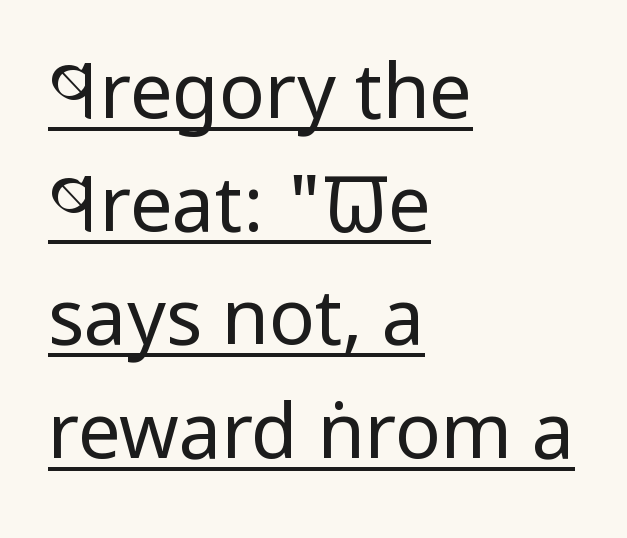
Students, observe the line beneath the letters — that is underlining. The designer left line spacing at the default. Teacher's note: observe the even left margin — that is flush-left alignment. Posture: vertical. I'd call this a sans setting — the letters go barefoot. What stands out about the letter spacing? Nothing — it is the standard amount.
